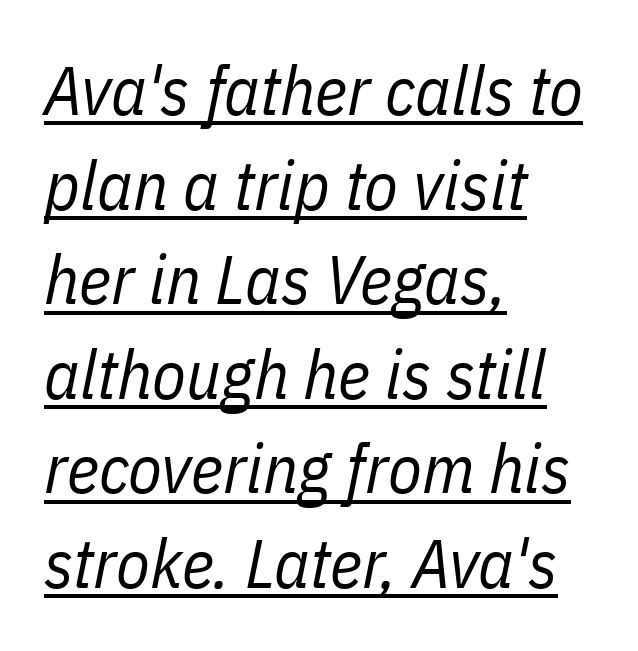
The image shows 69 px regular-weight, condensed type, italic (leaning right); set left-aligned, normal line spacing (1.37x), normal letter spacing, underlined; low stroke contrast and a medium x-height.
